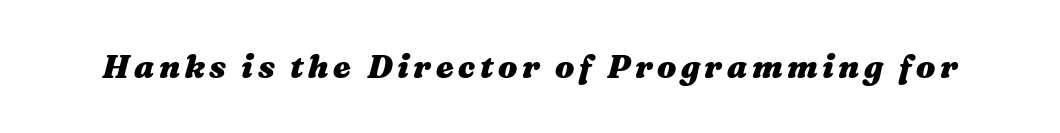
Q: Is the text bold? A: Yes.
Q: Is the text italic (slanted)? A: Yes, it leans right by about 16 degrees.
Q: Is the text underlined? A: No.
Q: Width (condensed, normal, or wide)? A: Wide.
Q: Stroke contrast? A: Medium.
Q: x-height? A: Medium.
Q: Monospaced? A: No.
